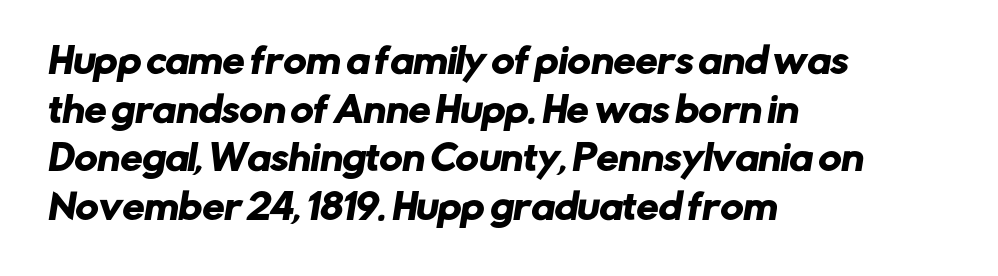
Normally led — the rows are evenly, conventionally spaced. Which margin do the lines hug? The left one — the right edge is uneven. Varying glyph widths throughout — classic text-font behaviour. Quick note: underline off.
